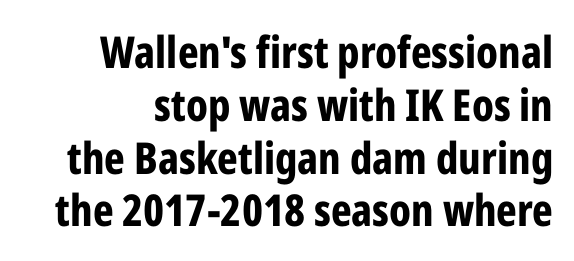
Q: Is the text bold? A: Yes.
Q: Is the text italic (slanted)? A: No, it is upright.
Q: Is the typeface a serif or a sans-serif typeface? A: Sans-serif.
Q: Is the text underlined? A: No.
Q: Is the spacing between letters normal or unusually wide? A: Normal.
Q: Width (condensed, normal, or wide)? A: Condensed.
Q: Stroke contrast? A: Low.
Q: x-height? A: Medium.
Q: Monospaced? A: No.
